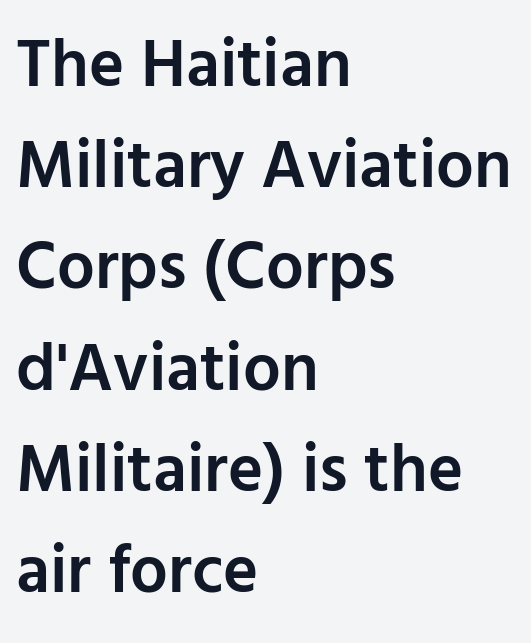
The image shows 67 px semibold sans-serif type, upright; set left-aligned, normal line spacing (1.51x), normal letter spacing, not underlined; low stroke contrast and a medium x-height.
